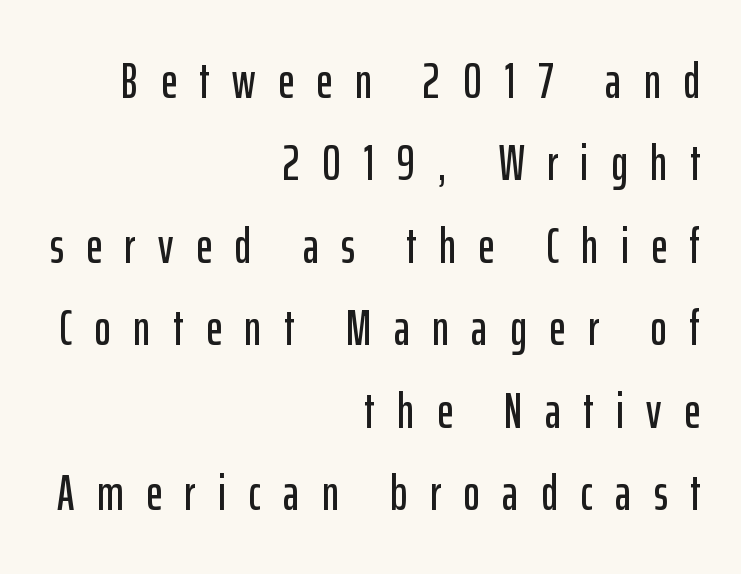
Q: Is the text italic (slanted)? A: No, it is upright.
Q: Is the typeface a serif or a sans-serif typeface? A: Sans-serif.
Q: Is the text underlined? A: No.
Q: How is the paragraph aligned? A: Right-aligned.
Q: Is the spacing between letters normal or unusually wide? A: Unusually wide.
Q: Is the spacing between lines tight, normal or loose? A: Normal.
Q: Width (condensed, normal, or wide)? A: Condensed.
Q: Stroke contrast? A: Low.
Q: x-height? A: Medium.
Q: Monospaced? A: No.
